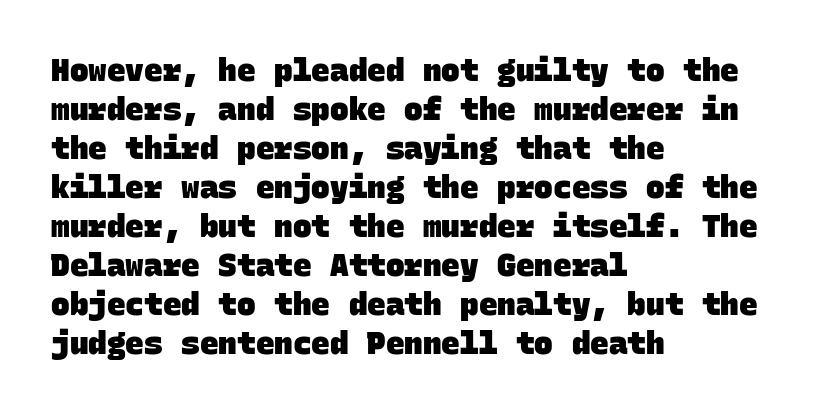
Q: Is the text bold? A: Yes.
Q: Is the typeface a serif or a sans-serif typeface? A: Sans-serif.
Q: Is the text underlined? A: No.
Q: How is the paragraph aligned? A: Left-aligned.
Q: Is the spacing between letters normal or unusually wide? A: Normal.
Q: Is the spacing between lines tight, normal or loose? A: Normal.
Q: Width (condensed, normal, or wide)? A: Normal.
Q: Stroke contrast? A: Low.
Q: x-height? A: Large.
Q: Monospaced? A: Yes.
